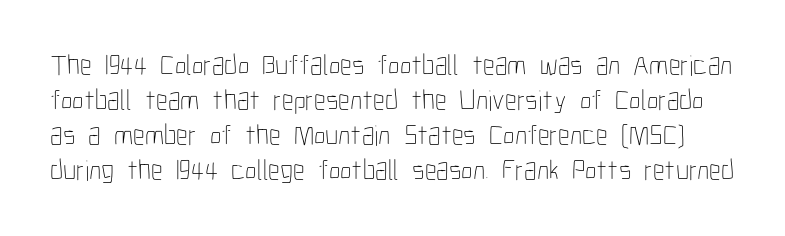
This is not heavy type; no bold has been used. The specimen omits any rule beneath the text block's lines. Is there any slant? The stems are plumb. The line texture is even and compact thanks to regular tracking. Here the designer chose a conventional face with non-uniform glyph widths.
